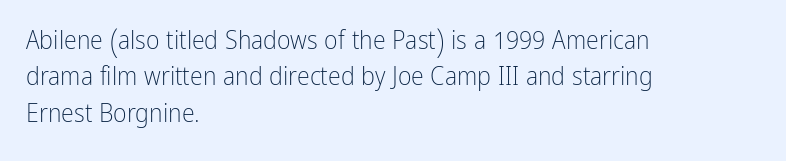
The image shows 26 px text type, upright; set left-aligned, normal line spacing (1.4x), normal letter spacing, not underlined.
